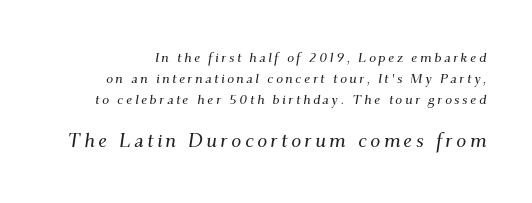
Q: Is the text italic (slanted)? A: Yes, it leans right by about 9 degrees.
Q: Is the text underlined? A: No.
Q: Is the spacing between lines tight, normal or loose? A: Normal.
Q: Which block of text is set in a larger size, the first (top) or the second (bottom)? A: The second (bottom) one.
